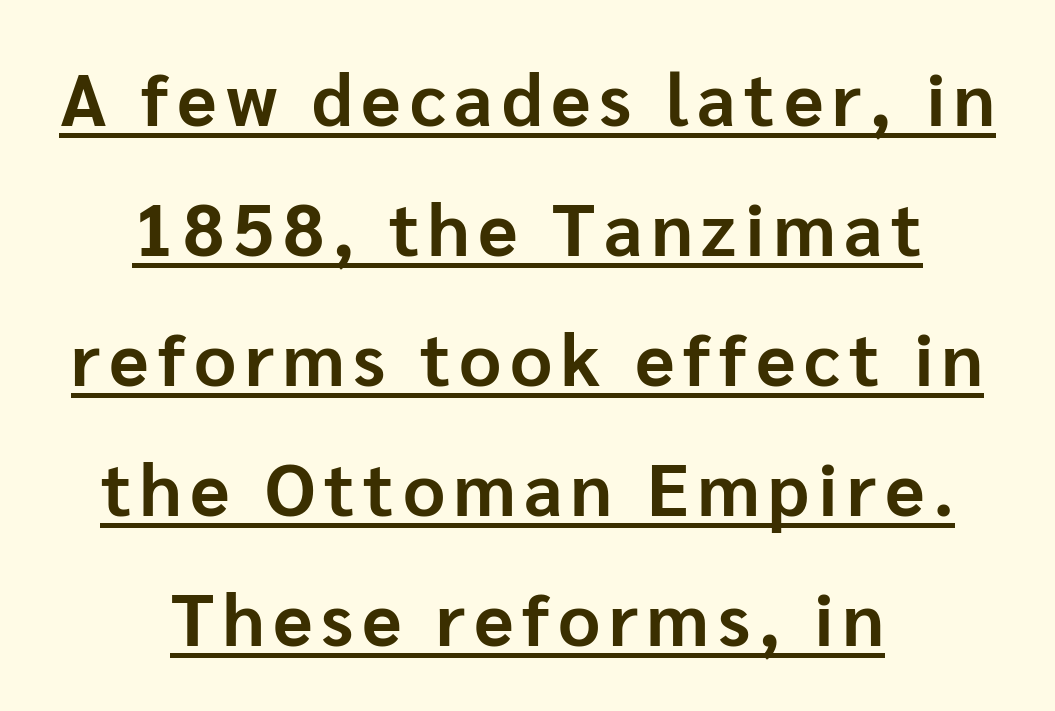
{"serif": "no", "italic": "no", "bold": "yes", "weight": "bold", "width": "normal", "stroke_contrast": "low", "x_height": "medium", "monospaced": "no", "underline": "yes", "align": "center", "line_spacing_ratio": 1.78, "glyph_px": 73}
